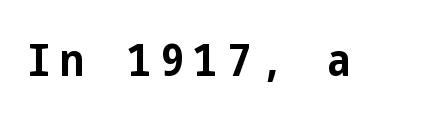
{"serif": "no", "italic": "no", "bold": "yes", "weight": "bold", "width": "condensed", "stroke_contrast": "low", "x_height": "medium", "underline": "no", "letter_spacing": "wide", "letter_spacing_em": 0.21, "glyph_px": 45}
